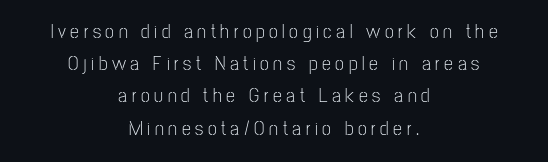
The image shows 20 px text type, upright; set centered, normal line spacing (1.61x), unusually wide letter spacing (+0.23 em), not underlined.
